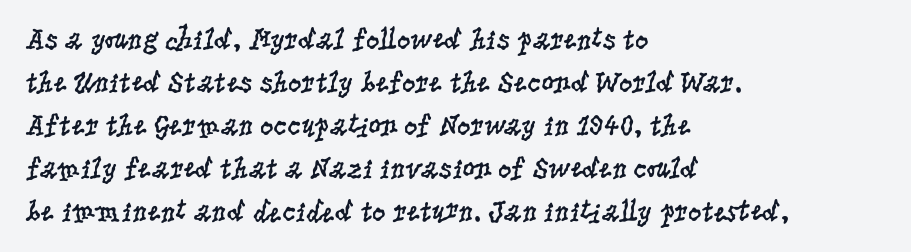
{"serif": "yes", "bold": "no", "weight": "regular", "width": "condensed", "stroke_contrast": "low", "x_height": "large", "monospaced": "no", "underline": "no", "align": "left", "line_spacing": "normal", "line_spacing_ratio": 1.43, "letter_spacing": "normal", "letter_spacing_em": 0.0, "glyph_px": 30}
